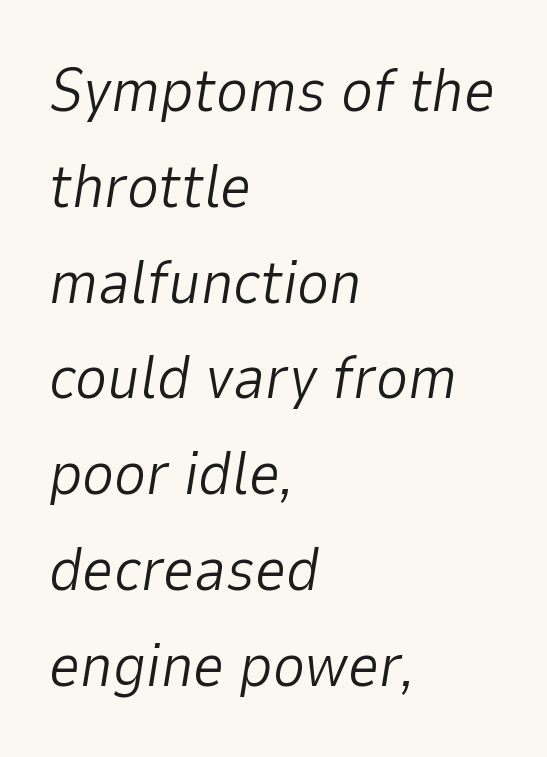
If you drew a line through each stem, it would be angled. The horizontal fit of the characters is conventional and even. The typesetter chose a ragged-right arrangement here. The letters advance in unequal steps, a hallmark of proportional type. Whoever set this chose a conventional vertical rhythm.
